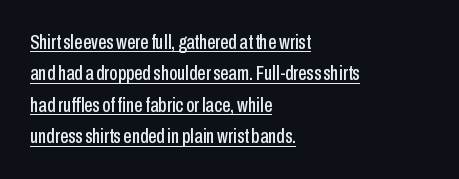
{"italic": "no", "underline": "yes", "align": "left", "line_spacing": "normal", "line_spacing_ratio": 1.5, "letter_spacing": "normal", "letter_spacing_em": 0.0, "glyph_px": 21}
